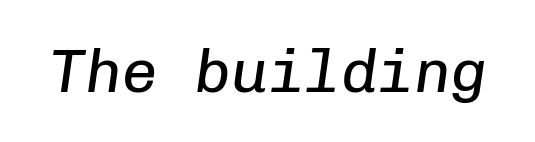
{"italic": "yes", "lean": "right", "slant_degrees": 8, "bold": "no", "weight": "regular", "width": "normal", "stroke_contrast": "low", "x_height": "medium", "monospaced": "yes", "underline": "no", "letter_spacing": "normal", "letter_spacing_em": 0.0, "glyph_px": 61}
